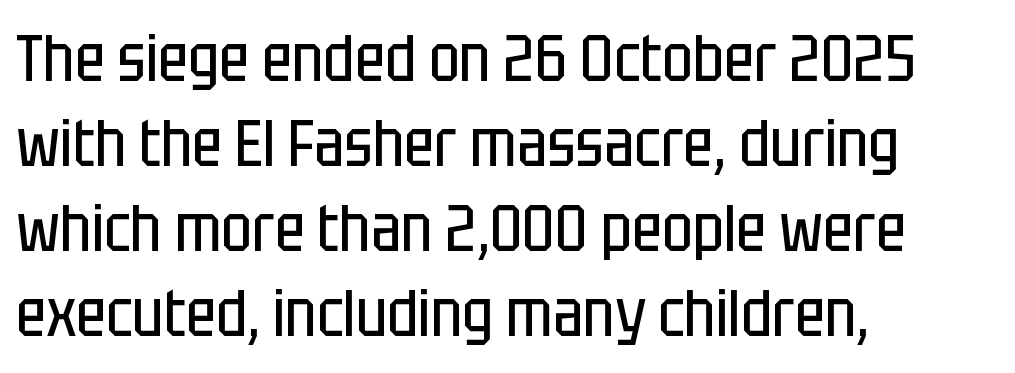
{"serif": "no", "italic": "no", "bold": "no", "weight": "regular", "width": "condensed", "stroke_contrast": "low", "x_height": "large", "monospaced": "no", "underline": "no", "align": "left", "line_spacing": "normal", "line_spacing_ratio": 1.31, "letter_spacing": "normal", "letter_spacing_em": 0.0, "glyph_px": 65}
